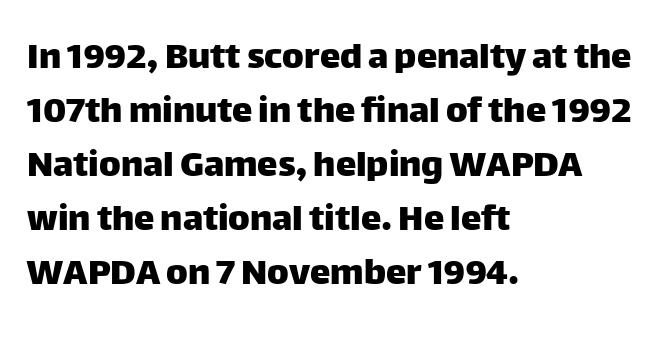
No italicization has been applied; the sample stays upright. These lines keep a tight, regular rhythm from letter to letter. Think of a printed novel: that variable character pitch is what you see here. The lines sit at an ordinary, default distance from one another. A bare baseline throughout the passage.
